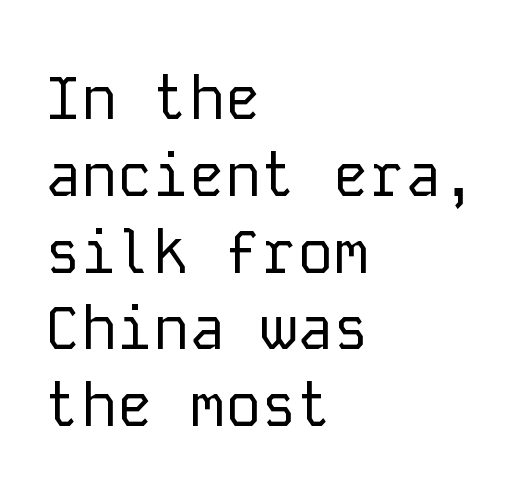
{"serif": "no", "italic": "no", "bold": "no", "weight": "regular", "width": "normal", "stroke_contrast": "low", "x_height": "medium", "monospaced": "yes", "underline": "no", "align": "left", "line_spacing": "normal", "line_spacing_ratio": 1.28, "letter_spacing": "normal", "letter_spacing_em": 0.0, "glyph_px": 60}
